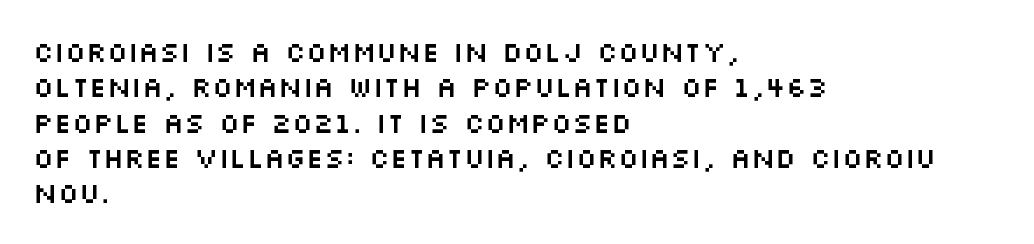
Q: Is the text italic (slanted)? A: No, it is upright.
Q: Is the typeface a serif or a sans-serif typeface? A: Sans-serif.
Q: Is the text underlined? A: No.
Q: How is the paragraph aligned? A: Left-aligned.
Q: Is the spacing between letters normal or unusually wide? A: Normal.
Q: Is the spacing between lines tight, normal or loose? A: Normal.
Q: Width (condensed, normal, or wide)? A: Wide.
Q: Stroke contrast? A: Medium.
Q: x-height? A: Large.
Q: Monospaced? A: No.
